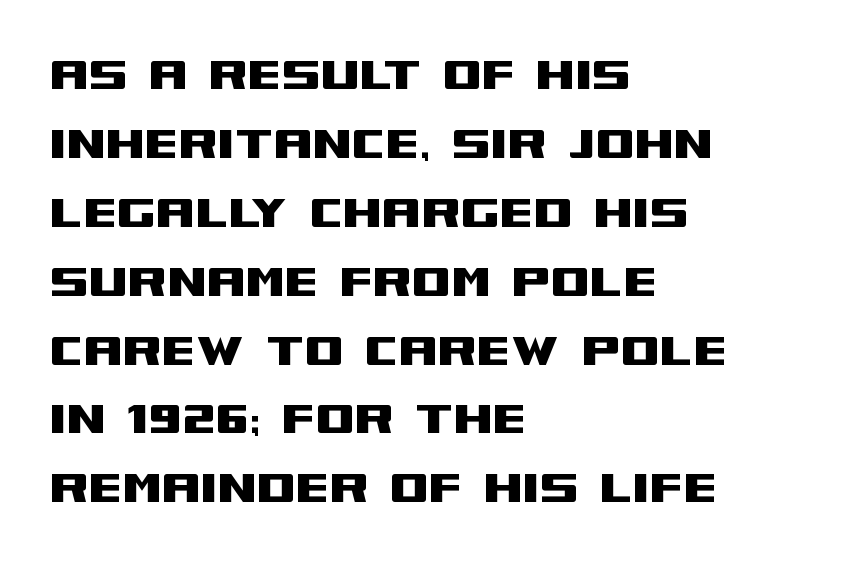
Check the space under the baseline: it is left empty. This sample is left-justified, so line endings fall wherever the words run out. The letterforms sit shoulder to shoulder at normal distance. Each letter's strokes conclude bluntly, with no projecting serifs. Italic? Not at all — the glyphs are vertical. Looks like regular typesetting: each glyph gets only the width it needs.
